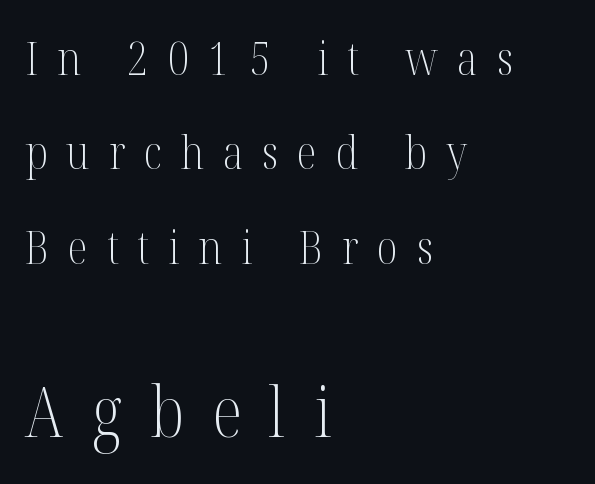
{"serif": "yes", "italic": "no", "bold": "no", "weight": "light", "width": "condensed", "stroke_contrast": "medium", "x_height": "medium", "monospaced": "no", "underline": "no", "align": "left", "line_spacing": "loose", "line_spacing_ratio": 2.05, "letter_spacing": "wide", "letter_spacing_em": 0.41, "larger_block": "second", "size_ratio": 1.5, "glyph_px": 69}
